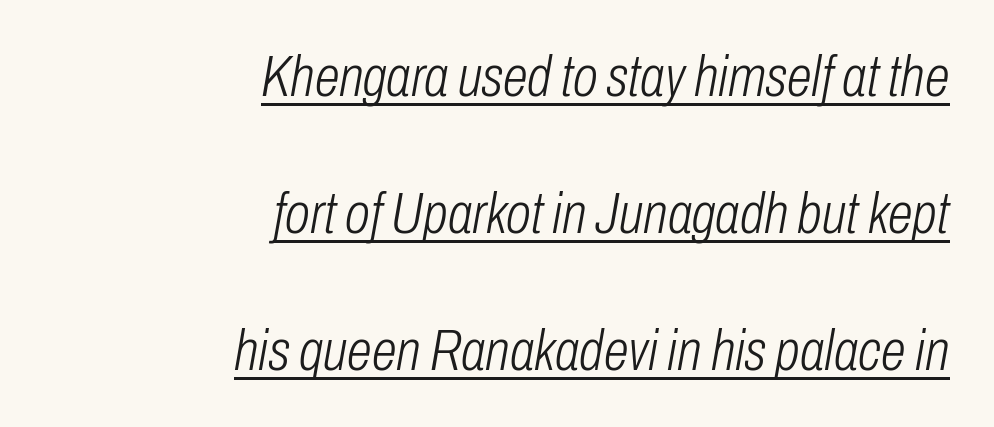
Q: Is the text bold? A: No.
Q: Is the text italic (slanted)? A: Yes, it leans right by about 10 degrees.
Q: Is the text underlined? A: Yes.
Q: How is the paragraph aligned? A: Right-aligned.
Q: Is the spacing between letters normal or unusually wide? A: Normal.
Q: Is the spacing between lines tight, normal or loose? A: Loose.
Q: Width (condensed, normal, or wide)? A: Condensed.
Q: Stroke contrast? A: Low.
Q: x-height? A: Medium.
Q: Monospaced? A: No.
